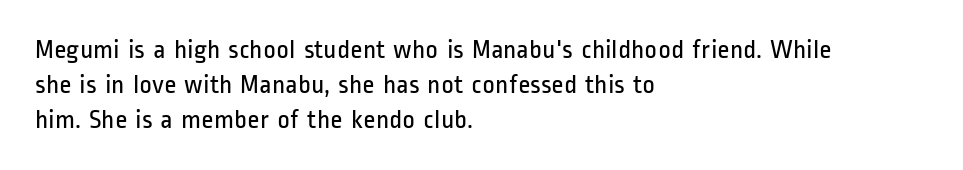
The image shows 27 px text type, upright; set left-aligned, normal line spacing (1.29x), normal letter spacing, not underlined.
